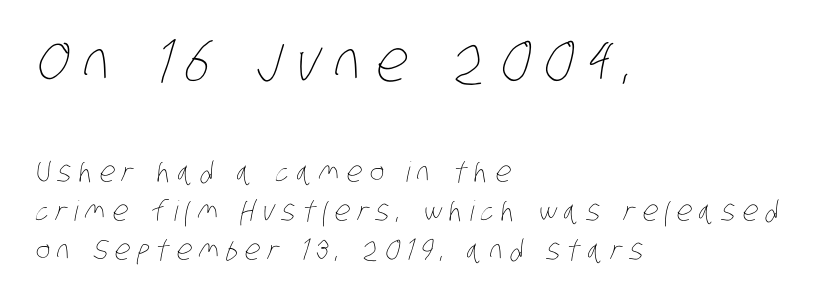
Typeset ragged right — the left edge is the straight one. Caption: face not bold, strokes unweighted. Rows of type keep a routine distance in the vertical direction. The foot of each line stays bare and open. Caption: upper text group enlarged, lower text group reduced. Think of a printed novel: that variable character pitch is what you see here.
